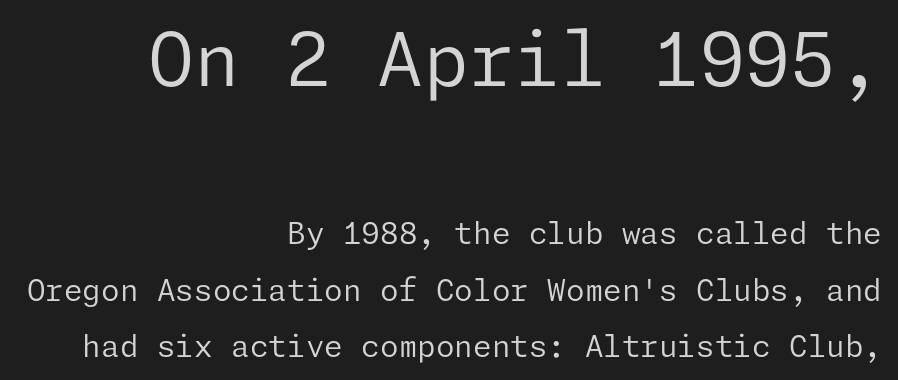
Font category for this specimen: sans-serif. You can tell it's not italic because the verticals are truly vertical. Underlining? Definitely not there. The rendering keeps characters at their native spacing. The ragged edge is on the left, which tells us the setting is flush right. Vertical stems look standard width or narrower in stroke.
